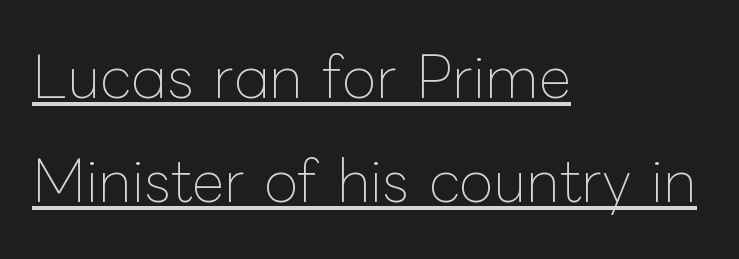
Does extra space separate the letters? No, they use regular spacing. Horizontal alignment here is leftward, the default for most running prose. The typeface has the unassuming heft of standard copy or less. The lettering is marked with a stroke running underneath it. It's the straight-up-and-down kind of type.
